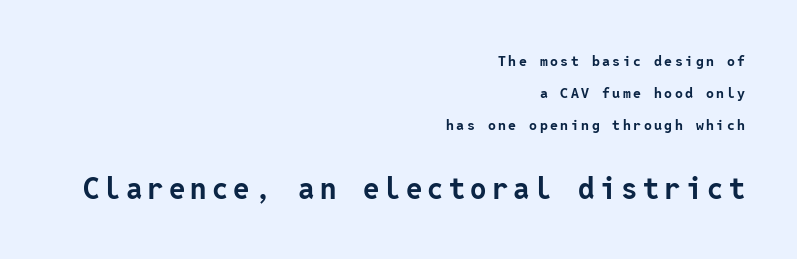
The image shows 29 px bold sans-serif type, upright; set right-aligned, loose line spacing (2.29x), not underlined; the second (bottom) block is 2.07x larger; low stroke contrast and a medium x-height.
